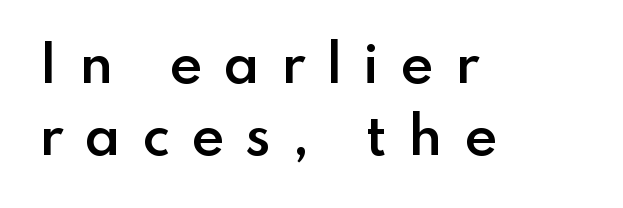
The image shows 51 px semibold sans-serif type, upright; set left-aligned, normal line spacing (1.41x), unusually wide letter spacing (+0.41 em), not underlined; low stroke contrast and a small x-height.
